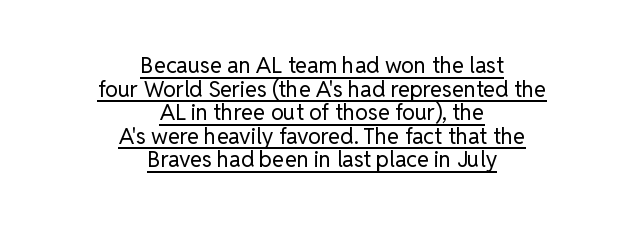
{"italic": "no", "bold": "no", "underline": "yes", "align": "center", "line_spacing": "tight", "line_spacing_ratio": 1.07, "letter_spacing": "normal", "letter_spacing_em": 0.0, "glyph_px": 22}
